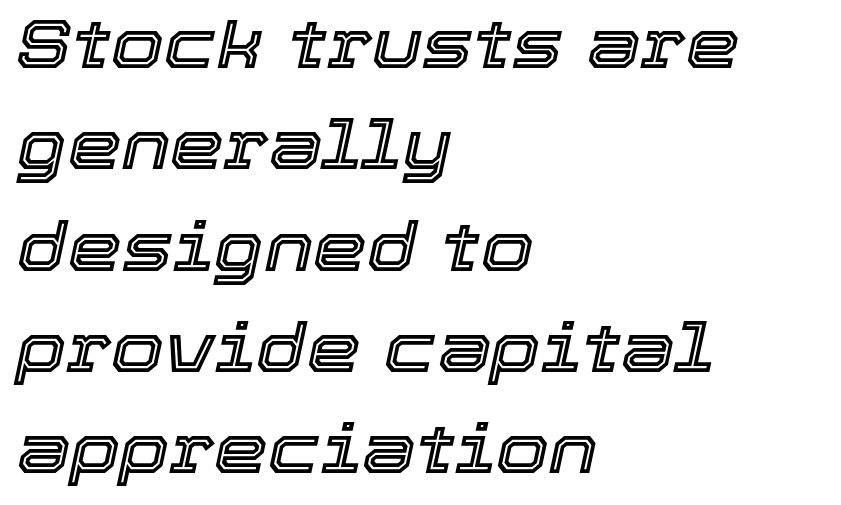
{"italic": "yes", "lean": "right", "slant_degrees": 12, "width": "normal", "x_height": "medium", "monospaced": "no", "underline": "no", "align": "left", "line_spacing": "normal", "line_spacing_ratio": 1.49, "letter_spacing": "normal", "letter_spacing_em": 0.0, "glyph_px": 68}
